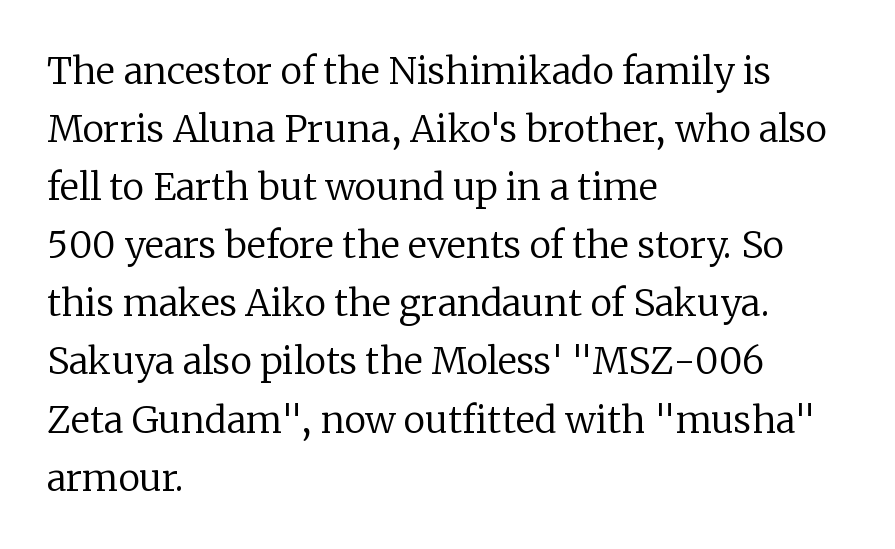
{"serif": "yes", "italic": "no", "bold": "no", "weight": "regular", "width": "normal", "stroke_contrast": "low", "x_height": "medium", "monospaced": "no", "underline": "no", "align": "left", "line_spacing": "normal", "line_spacing_ratio": 1.57, "letter_spacing": "normal", "letter_spacing_em": 0.0, "glyph_px": 37}
